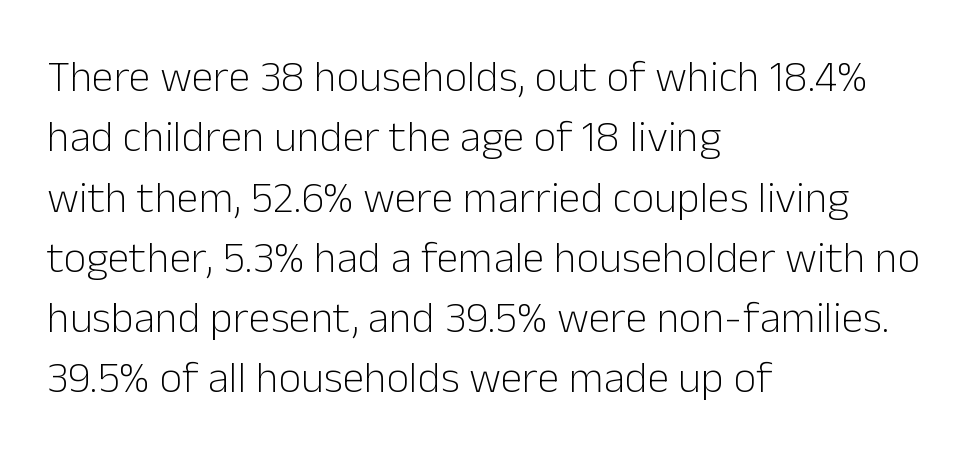
How are the letters spaced? Ordinarily, with no added tracking. The type sits square on the baseline with zero lean. The letters advance in unequal steps, a hallmark of proportional type. Glance below the letters and you will spot only blank space. These glyphs show unthickened strokes, regular width or finer.
